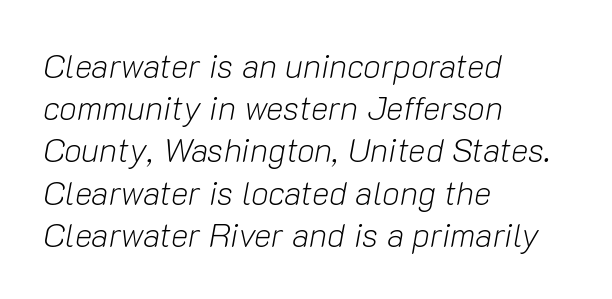
Q: Is the text bold? A: No.
Q: Is the text italic (slanted)? A: Yes, it leans right by about 10 degrees.
Q: Is the text underlined? A: No.
Q: How is the paragraph aligned? A: Left-aligned.
Q: Is the spacing between letters normal or unusually wide? A: Normal.
Q: Is the spacing between lines tight, normal or loose? A: Normal.
Q: Width (condensed, normal, or wide)? A: Normal.
Q: Stroke contrast? A: Low.
Q: x-height? A: Medium.
Q: Monospaced? A: No.
